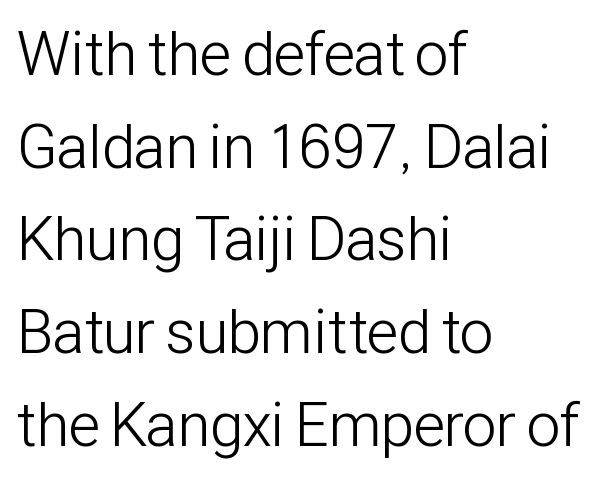
{"serif": "no", "italic": "no", "bold": "no", "weight": "light", "width": "condensed", "stroke_contrast": "low", "x_height": "medium", "monospaced": "no", "underline": "no", "align": "left", "line_spacing": "normal", "line_spacing_ratio": 1.52, "letter_spacing": "normal", "letter_spacing_em": 0.0, "glyph_px": 61}
